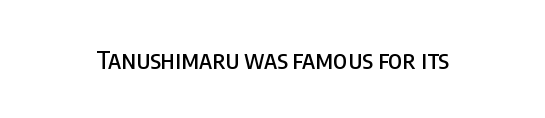
{"italic": "no", "underline": "no", "letter_spacing": "normal", "letter_spacing_em": 0.0, "glyph_px": 25}
